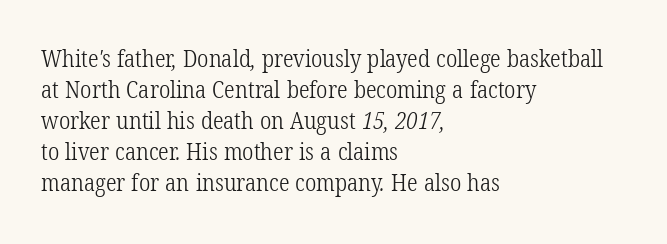
Descenders hang freely into open space. Weight: regular or lighter. One glance says typical: line gaps are just what's usual. You could call the tracking neutral — neither tight nor loose. If you drew a ruler down the left edge, every line would touch it.
